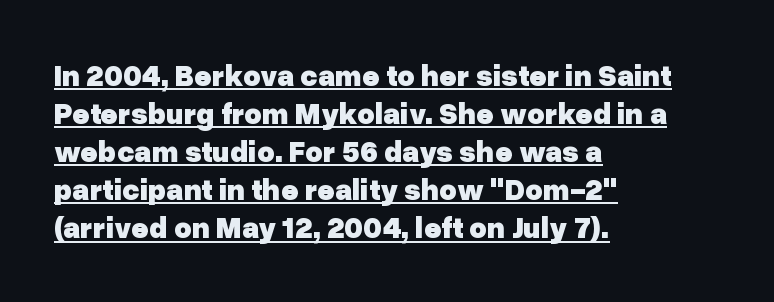
The block of text has a typical density, with ordinary space between rows. The glyphs are accompanied by a horizontal stroke just below them. Heavy, bold letterforms. The typeface chosen for these lines omits serifs. Posture: straight, roman, zero tilt.
